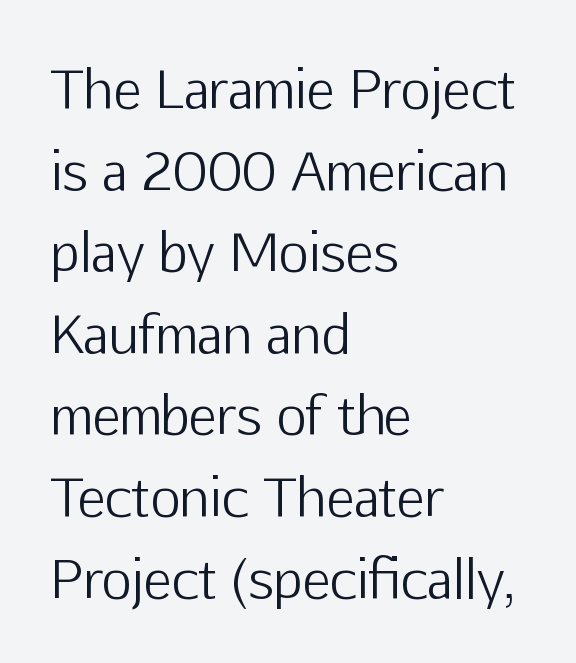
Q: Is the text bold? A: No.
Q: Is the text italic (slanted)? A: No, it is upright.
Q: Is the typeface a serif or a sans-serif typeface? A: Sans-serif.
Q: Is the text underlined? A: No.
Q: How is the paragraph aligned? A: Left-aligned.
Q: Is the spacing between letters normal or unusually wide? A: Normal.
Q: Is the spacing between lines tight, normal or loose? A: Normal.
Q: Width (condensed, normal, or wide)? A: Normal.
Q: Stroke contrast? A: Low.
Q: x-height? A: Medium.
Q: Monospaced? A: No.
